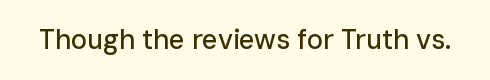
{"italic": "no", "underline": "no", "letter_spacing": "normal", "letter_spacing_em": 0.0, "glyph_px": 27}
